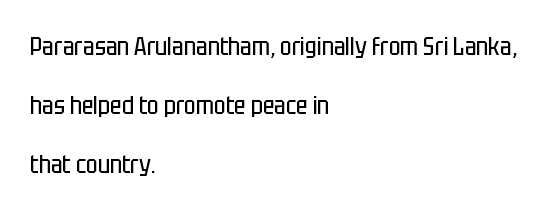
The image shows 25 px text type, upright; set left-aligned, loose line spacing (2.36x), normal letter spacing, not underlined.
